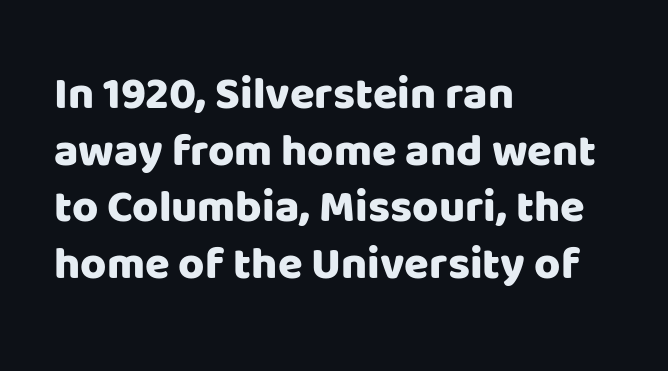
Q: Is the text italic (slanted)? A: No, it is upright.
Q: Is the typeface a serif or a sans-serif typeface? A: Sans-serif.
Q: Is the text underlined? A: No.
Q: How is the paragraph aligned? A: Left-aligned.
Q: Is the spacing between letters normal or unusually wide? A: Normal.
Q: Is the spacing between lines tight, normal or loose? A: Normal.
Q: Width (condensed, normal, or wide)? A: Normal.
Q: Stroke contrast? A: Low.
Q: x-height? A: Large.
Q: Monospaced? A: No.
